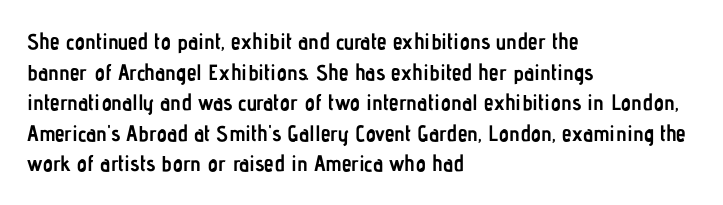
Q: Is the text bold? A: Yes.
Q: Is the text italic (slanted)? A: No, it is upright.
Q: Is the text underlined? A: No.
Q: How is the paragraph aligned? A: Left-aligned.
Q: Is the spacing between letters normal or unusually wide? A: Normal.
Q: Is the spacing between lines tight, normal or loose? A: Normal.
